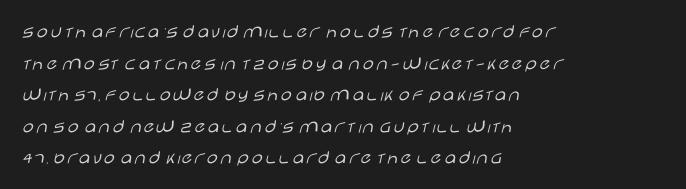
Teacher's note: observe the even left margin — that is flush-left alignment. The passage shown is not underscored anywhere. The rendering uses a moderate line-height, typical for paragraphs. Nobody touched the tracking dial on this one.
